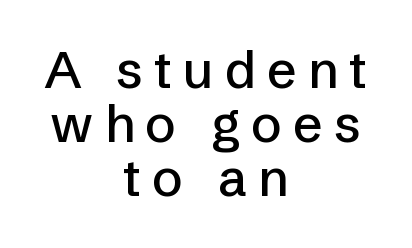
The image shows 52 px sans-serif type, upright; set centered, tight line spacing (1.04x), unusually wide letter spacing (+0.21 em), not underlined; low stroke contrast and a medium x-height.
